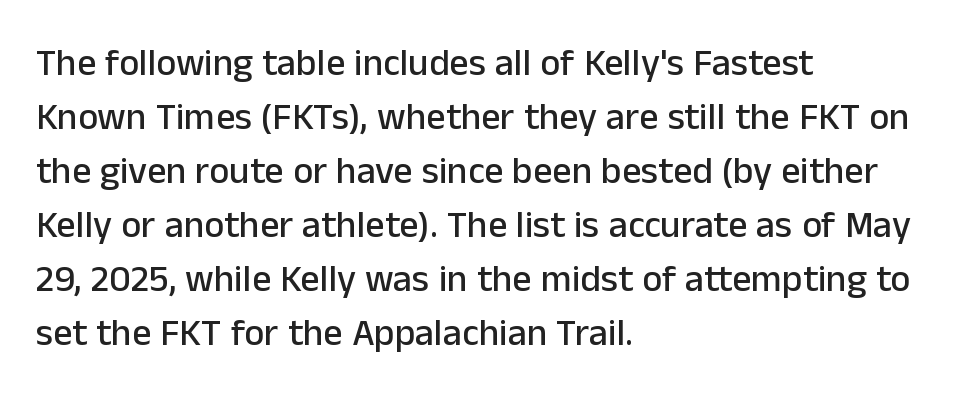
Compared with a centered layout, this one pins lines to the left instead. The passage shown is typed in a proportional face where columns would drift. Regular leading. Just letters on the line, the space beneath them empty. The axis of the letterforms is exactly vertical. This sample uses plain, unmodified letter spacing.
